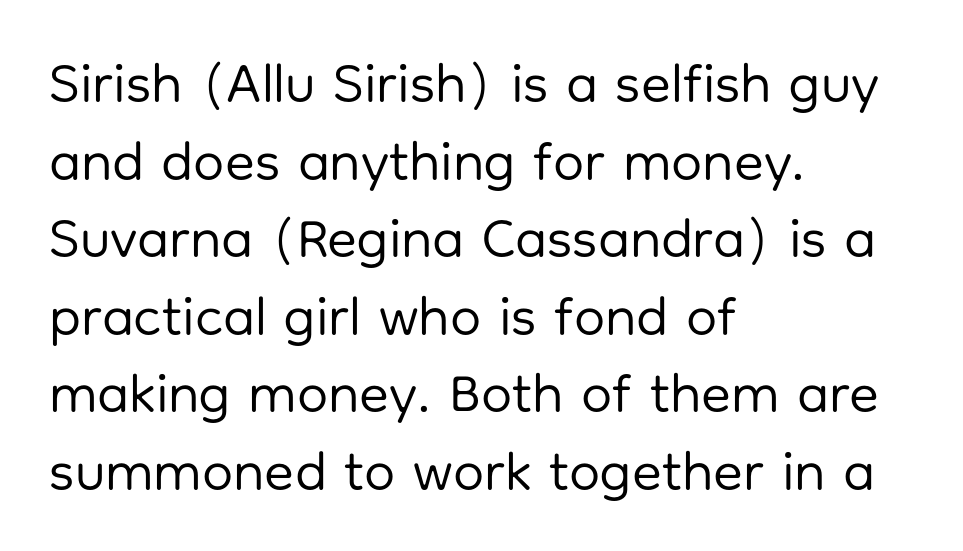
The image shows 55 px regular-weight sans-serif type, upright; set left-aligned, normal line spacing (1.41x), normal letter spacing, not underlined; low stroke contrast and a medium x-height.
